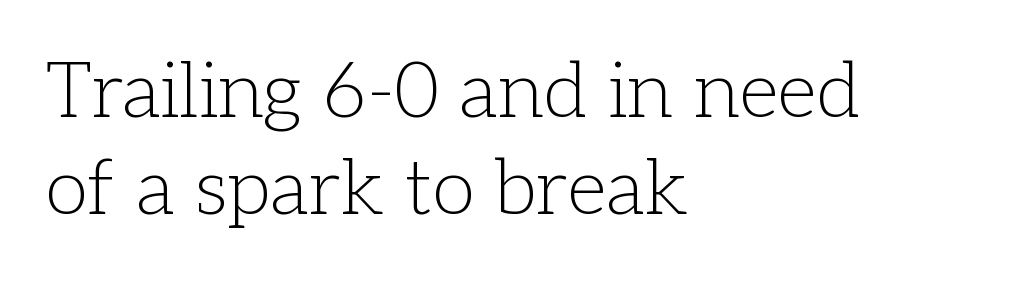
Nobody drew a line under any word here. Think of a printed novel: that variable character pitch is what you see here. Letter spacing: default. Italic: no, the glyphs are upright roman. Weight: in the light-to-regular range.
